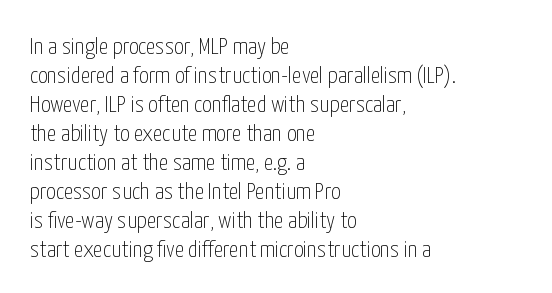
{"italic": "no", "bold": "no", "underline": "no", "align": "left", "line_spacing_ratio": 1.21, "letter_spacing": "normal", "letter_spacing_em": 0.0, "glyph_px": 24}
